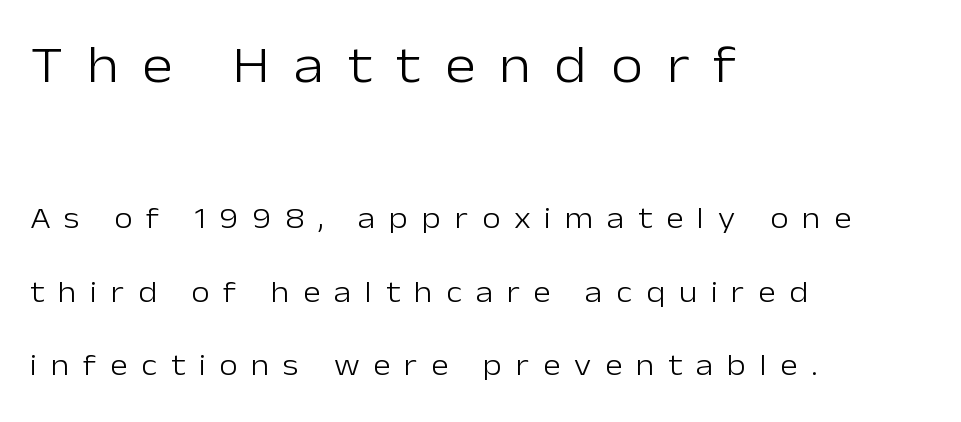
Q: Is the text bold? A: No.
Q: Is the text italic (slanted)? A: No, it is upright.
Q: Is the typeface a serif or a sans-serif typeface? A: Sans-serif.
Q: Is the text underlined? A: No.
Q: How is the paragraph aligned? A: Left-aligned.
Q: Is the spacing between letters normal or unusually wide? A: Unusually wide.
Q: Is the spacing between lines tight, normal or loose? A: Loose.
Q: Which block of text is set in a larger size, the first (top) or the second (bottom)? A: The first (top) one.
Q: Width (condensed, normal, or wide)? A: Normal.
Q: Stroke contrast? A: Low.
Q: x-height? A: Medium.
Q: Monospaced? A: No.
